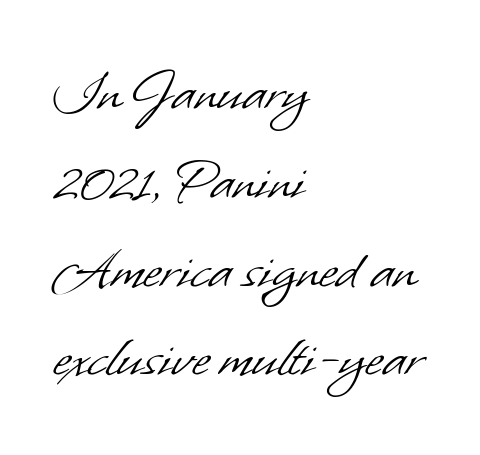
Q: Is the text bold? A: No.
Q: Is the typeface a serif or a sans-serif typeface? A: Sans-serif.
Q: Is the text underlined? A: No.
Q: How is the paragraph aligned? A: Left-aligned.
Q: Is the spacing between letters normal or unusually wide? A: Normal.
Q: Is the spacing between lines tight, normal or loose? A: Normal.
Q: Width (condensed, normal, or wide)? A: Normal.
Q: Stroke contrast? A: Low.
Q: x-height? A: Small.
Q: Monospaced? A: No.
